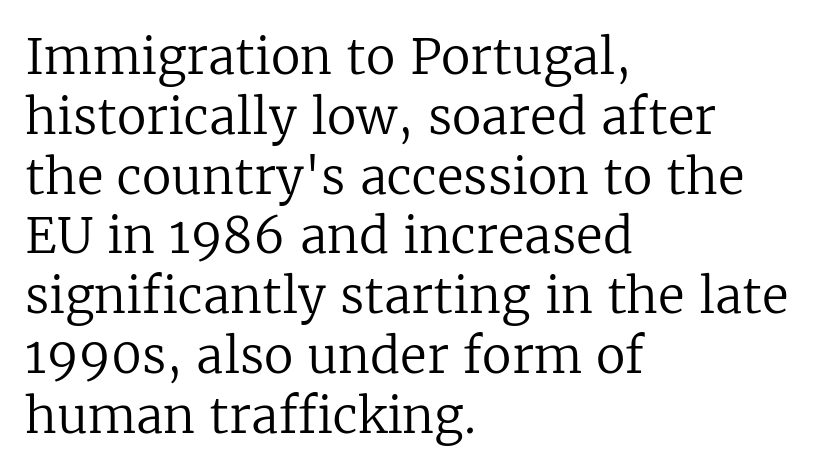
{"serif": "yes", "italic": "no", "bold": "no", "weight": "regular", "width": "normal", "stroke_contrast": "low", "x_height": "medium", "monospaced": "no", "underline": "no", "align": "left", "line_spacing_ratio": 1.22, "letter_spacing": "normal", "letter_spacing_em": 0.0, "glyph_px": 49}
